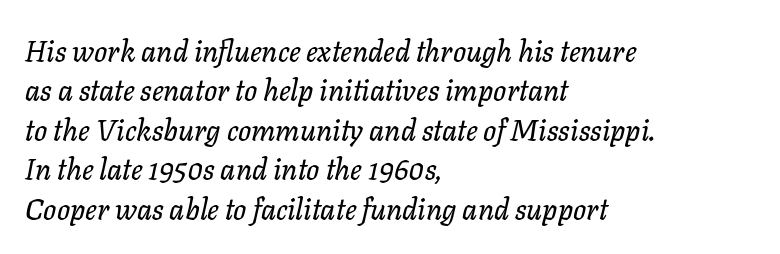
Spacing between characters is what you'd get straight out of the box. This sample keeps an unexceptional amount of space between lines. The zone under the glyphs is completely vacant. One-word summary of the alignment: left. Quick note: italic. Each letter keeps its own natural width here, so spacing adapts to shape.
